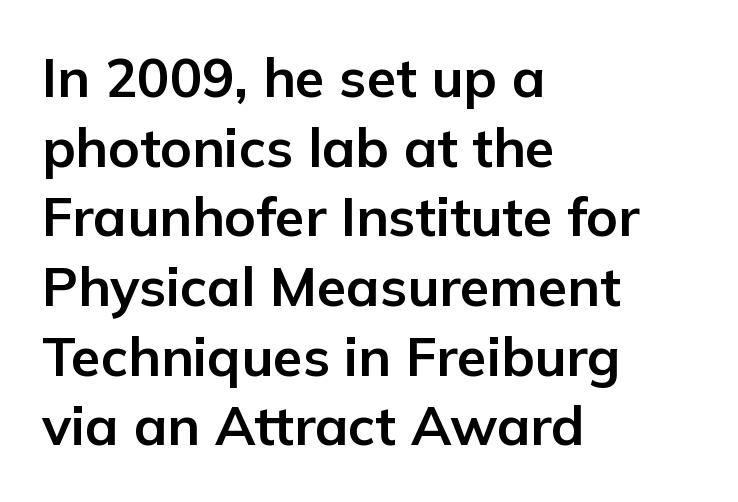
Words float on clear page, feet unadorned. The designer went with a sans here, leaving each stem footless. Summary of weight: heavy, a full bold. Compared with a centered layout, this one pins lines to the left instead.
